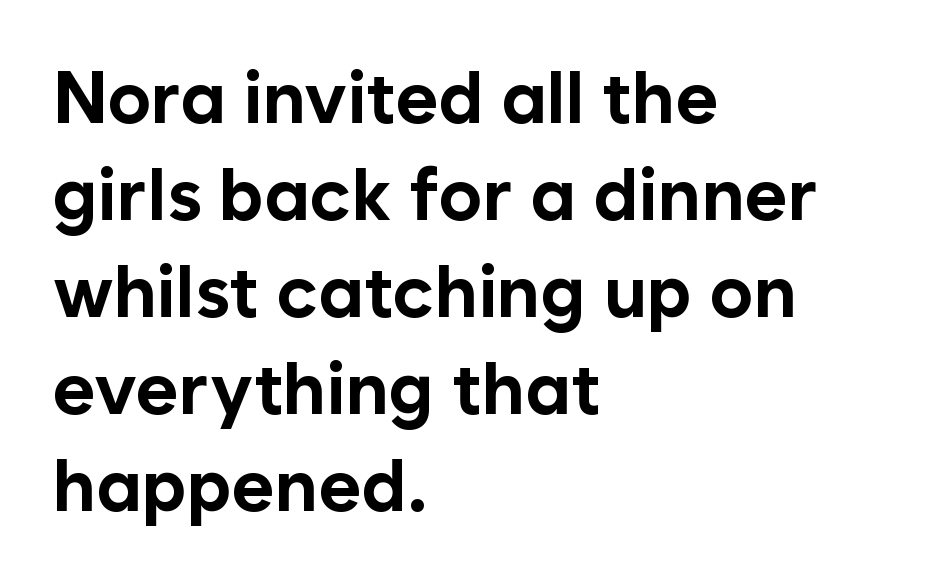
Q: Is the text bold? A: Yes.
Q: Is the text italic (slanted)? A: No, it is upright.
Q: Is the typeface a serif or a sans-serif typeface? A: Sans-serif.
Q: Is the text underlined? A: No.
Q: How is the paragraph aligned? A: Left-aligned.
Q: Is the spacing between letters normal or unusually wide? A: Normal.
Q: Is the spacing between lines tight, normal or loose? A: Normal.
Q: Width (condensed, normal, or wide)? A: Normal.
Q: Stroke contrast? A: Low.
Q: x-height? A: Medium.
Q: Monospaced? A: No.
